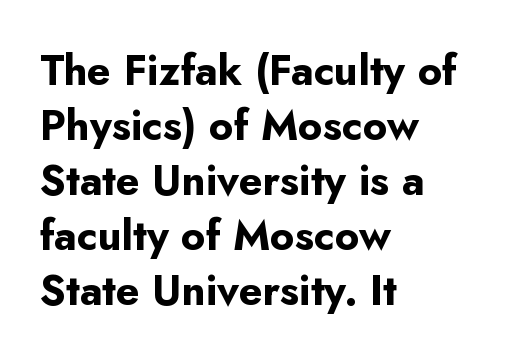
Q: Is the text bold? A: Yes.
Q: Is the text italic (slanted)? A: No, it is upright.
Q: Is the typeface a serif or a sans-serif typeface? A: Sans-serif.
Q: Is the text underlined? A: No.
Q: How is the paragraph aligned? A: Left-aligned.
Q: Is the spacing between letters normal or unusually wide? A: Normal.
Q: Is the spacing between lines tight, normal or loose? A: Normal.
Q: Width (condensed, normal, or wide)? A: Normal.
Q: Stroke contrast? A: Low.
Q: x-height? A: Small.
Q: Monospaced? A: No.
